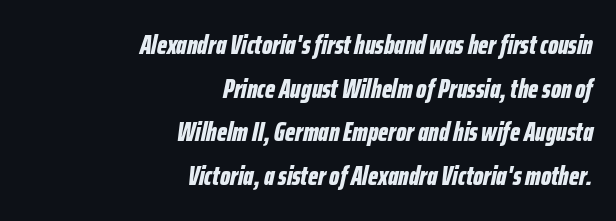
An italicized treatment has been applied to the whole sample. No word sits above an underline. Teacher's note: observe the even right margin — that is flush-right alignment. Is the letter spacing exaggerated? No — it looks like the ordinary default.
